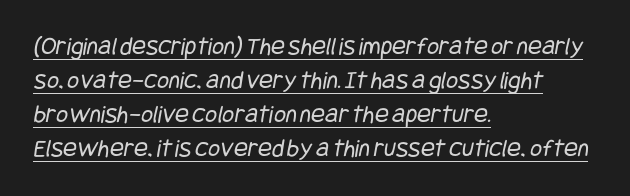
There is no visible air inserted between adjacent glyphs. The passage shown stacks its lines at a standard gap. A light-to-regular cut is what we see here. The setting favours the left margin, as ordinary paragraphs usually do. Caption: lettering with a line underneath.
